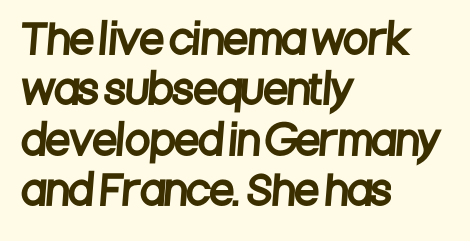
The image shows 40 px condensed sans-serif type; set left-aligned, normal line spacing (1.26x), normal letter spacing, not underlined; low stroke contrast and a large x-height.
